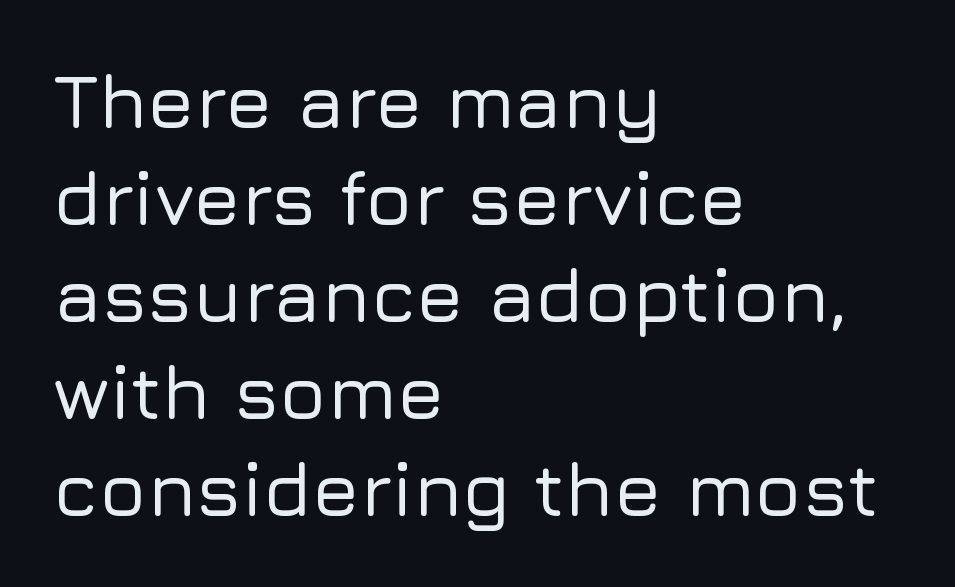
The image shows 77 px sans-serif type, upright; set left-aligned, normal line spacing (1.26x), normal letter spacing, not underlined; low stroke contrast and a medium x-height.
